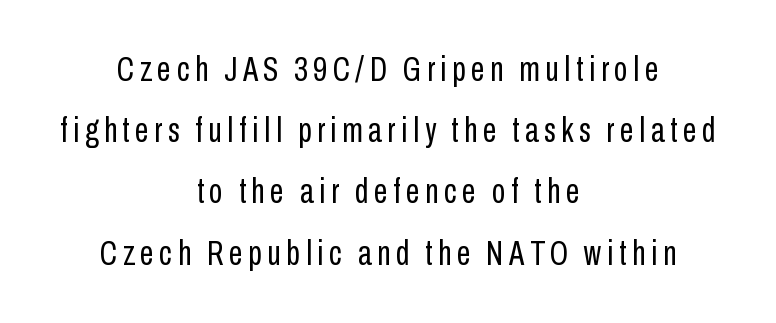
This reads as an unemphasized weight, regular at the heaviest. This is sans-serif lettering, the kind often seen on screens and signage. Nobody drew a line under any word here. Reading down the block, each line starts at a different indent, mirrored at its end.
